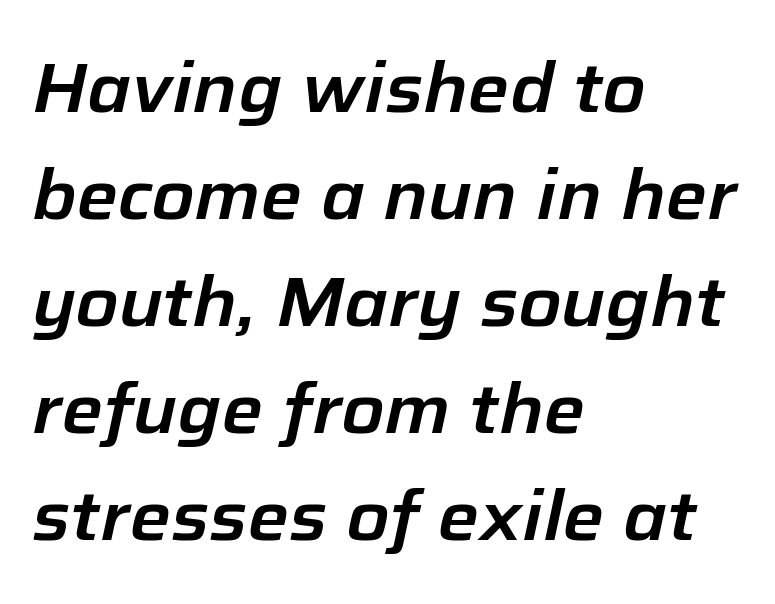
The image shows 70 px text type, italic (leaning right); set left-aligned, normal line spacing (1.53x), normal letter spacing, not underlined; low stroke contrast and a medium x-height.
